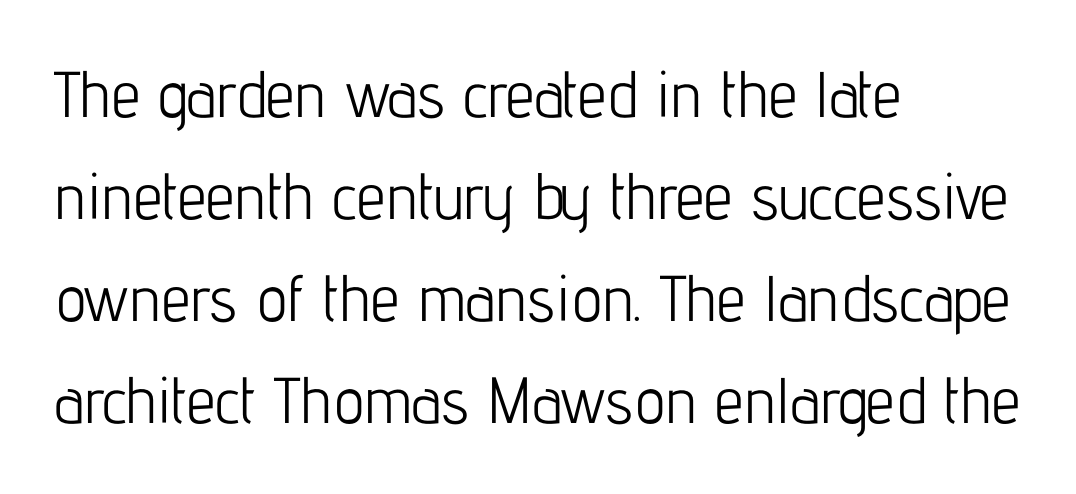
These lines are set flush left with a ragged right edge. Ordinary non-slanted type is in use. These lines sit exactly where default settings would place them. What kind of face is this? One without serifs — a sans.
